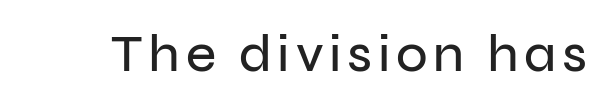
Q: Is the text italic (slanted)? A: No, it is upright.
Q: Is the typeface a serif or a sans-serif typeface? A: Sans-serif.
Q: Is the text underlined? A: No.
Q: Width (condensed, normal, or wide)? A: Normal.
Q: Stroke contrast? A: Low.
Q: x-height? A: Medium.
Q: Monospaced? A: No.
